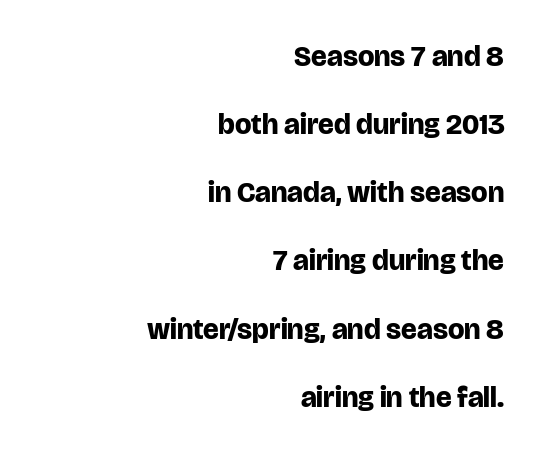
Q: Is the text bold? A: Yes.
Q: Is the text italic (slanted)? A: No, it is upright.
Q: Is the typeface a serif or a sans-serif typeface? A: Sans-serif.
Q: Is the text underlined? A: No.
Q: How is the paragraph aligned? A: Right-aligned.
Q: Is the spacing between letters normal or unusually wide? A: Normal.
Q: Is the spacing between lines tight, normal or loose? A: Loose.
Q: Width (condensed, normal, or wide)? A: Normal.
Q: Stroke contrast? A: Low.
Q: x-height? A: Large.
Q: Monospaced? A: No.
